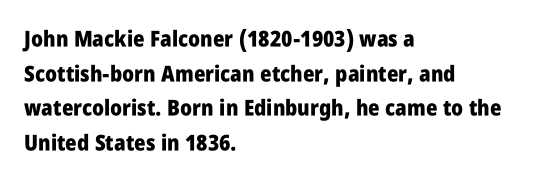
{"italic": "no", "bold": "yes", "underline": "no", "align": "left", "line_spacing": "normal", "line_spacing_ratio": 1.57, "letter_spacing": "normal", "letter_spacing_em": 0.0, "glyph_px": 22}
